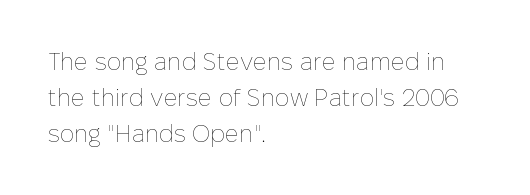
{"italic": "no", "bold": "no", "underline": "no", "align": "left", "line_spacing": "normal", "line_spacing_ratio": 1.49, "letter_spacing": "normal", "letter_spacing_em": 0.0, "glyph_px": 24}
